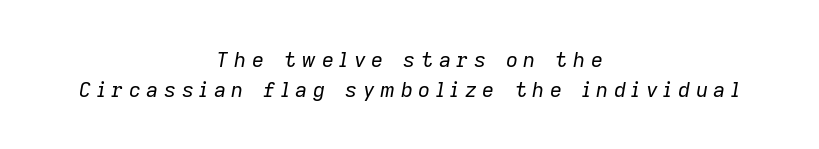
The image shows 21 px text type, italic (leaning right); set centered, normal line spacing (1.41x), unusually wide letter spacing (+0.26 em), not underlined.
